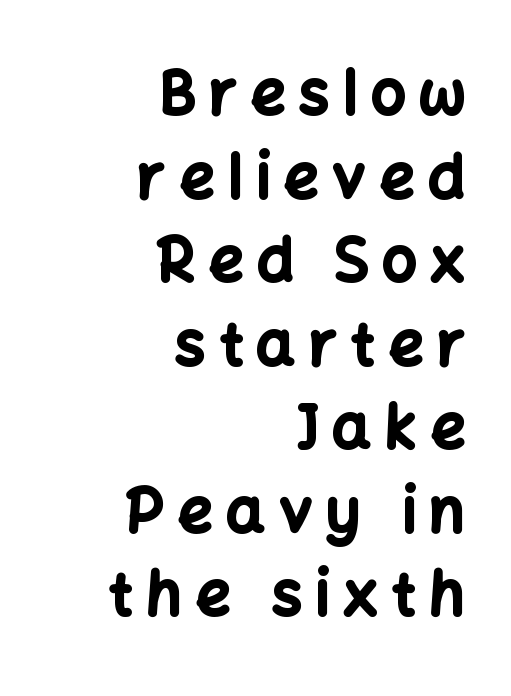
The image shows 61 px bold sans-serif type, upright; set right-aligned, normal line spacing (1.37x), unusually wide letter spacing (+0.22 em), not underlined; low stroke contrast and a medium x-height.
